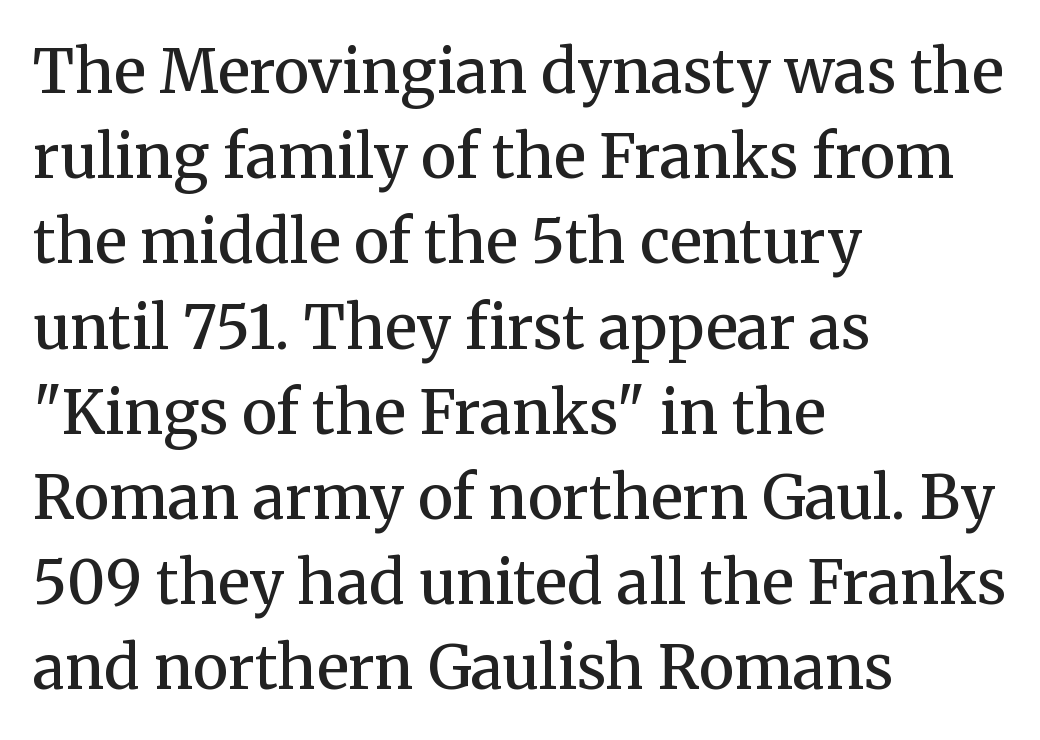
{"serif": "yes", "italic": "no", "bold": "semi", "weight": "semibold", "width": "normal", "stroke_contrast": "medium", "x_height": "medium", "monospaced": "no", "underline": "no", "align": "left", "line_spacing": "normal", "line_spacing_ratio": 1.42, "letter_spacing": "normal", "letter_spacing_em": 0.0, "glyph_px": 60}
